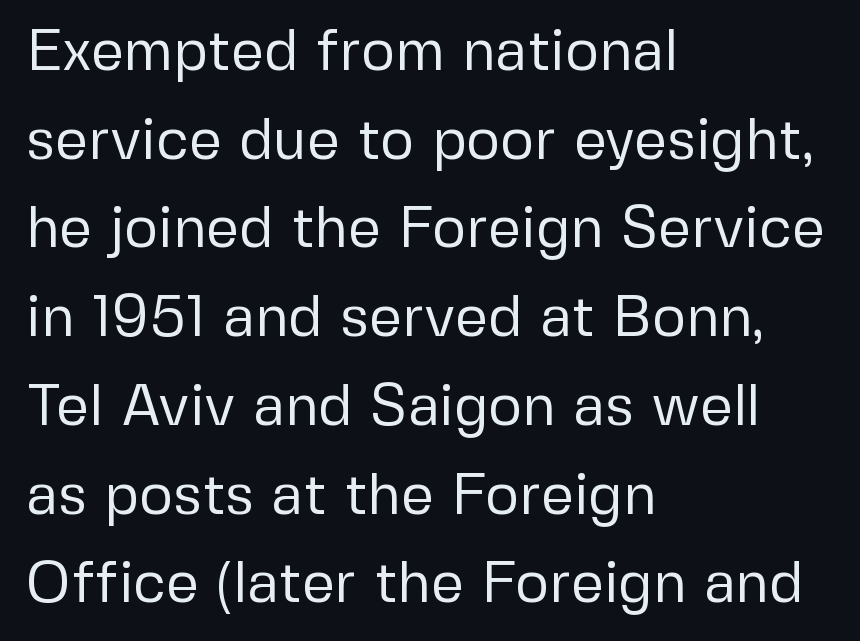
{"serif": "no", "italic": "no", "bold": "no", "weight": "regular", "width": "normal", "stroke_contrast": "low", "x_height": "medium", "monospaced": "no", "underline": "no", "align": "left", "line_spacing": "normal", "line_spacing_ratio": 1.53, "letter_spacing": "normal", "letter_spacing_em": 0.0, "glyph_px": 58}
